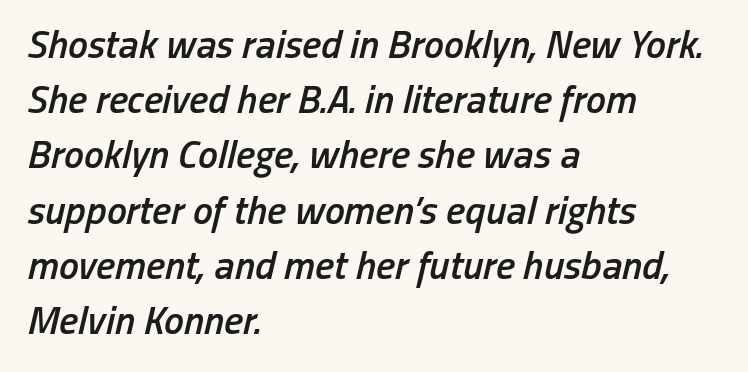
The image shows 40 px semibold, condensed type, italic (leaning right); set left-aligned, normal line spacing (1.38x), normal letter spacing, not underlined; low stroke contrast and a medium x-height.
